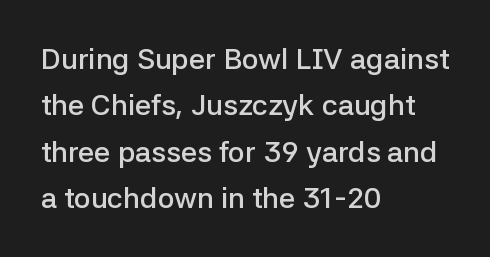
A classic flush-left, rag-right setting is used for this passage. Bare-footed words on every line. The passage shown is semibold, sitting just below true bold. The specimen reads as upright at a glance.
